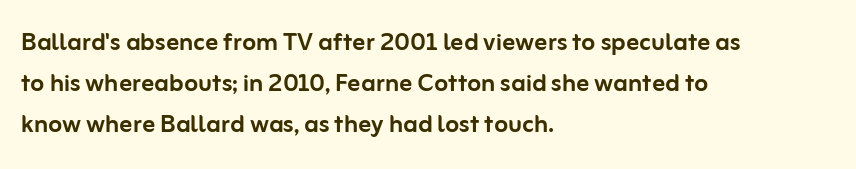
{"serif": "no", "italic": "no", "width": "normal", "stroke_contrast": "low", "x_height": "medium", "monospaced": "no", "underline": "no", "align": "left", "line_spacing": "normal", "line_spacing_ratio": 1.28, "letter_spacing": "normal", "letter_spacing_em": 0.0, "glyph_px": 32}
